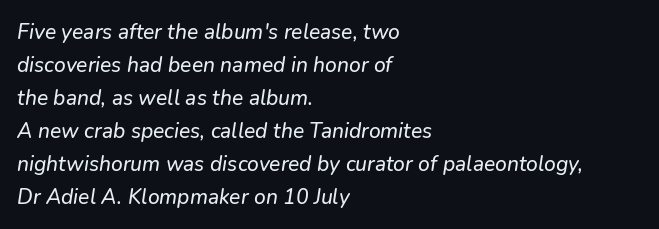
Standard letterfit; no display-style spreading of the glyphs. Unmarked baselines from the first word to the last. Notice how the passage keeps a crisp vertical edge on the left only. Leading: standard.
